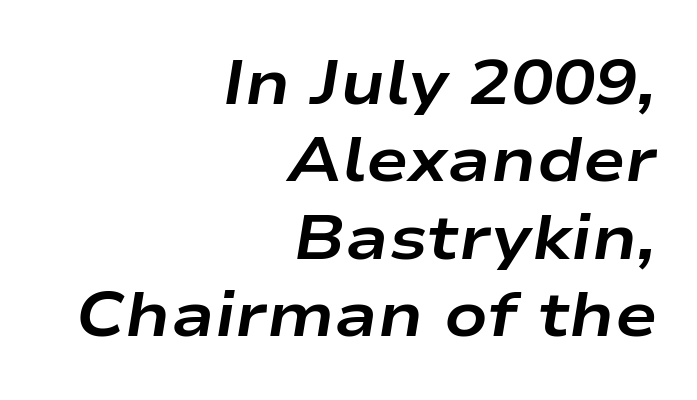
The image shows 63 px bold, wide type, italic (leaning right); set right-aligned, line spacing 1.23x, normal letter spacing, not underlined; low stroke contrast and a medium x-height.
